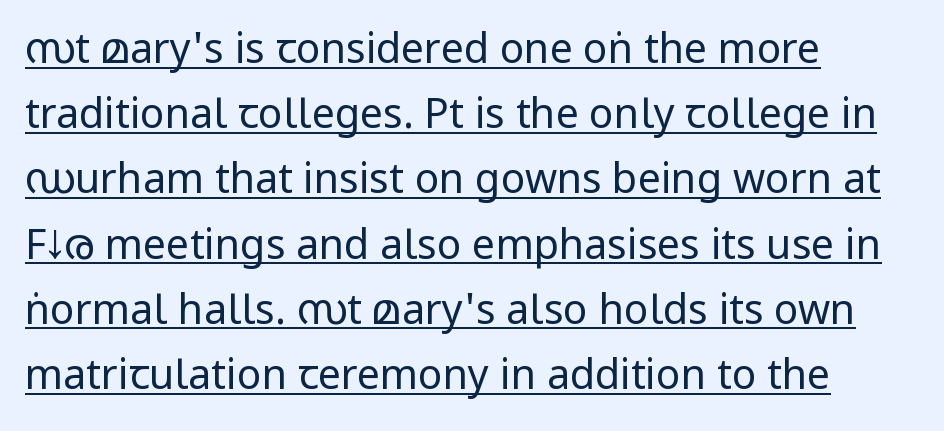
Q: Is the text bold? A: No.
Q: Is the text italic (slanted)? A: No, it is upright.
Q: Is the typeface a serif or a sans-serif typeface? A: Sans-serif.
Q: Is the text underlined? A: Yes.
Q: How is the paragraph aligned? A: Left-aligned.
Q: Is the spacing between letters normal or unusually wide? A: Normal.
Q: Is the spacing between lines tight, normal or loose? A: Normal.
Q: Width (condensed, normal, or wide)? A: Condensed.
Q: Stroke contrast? A: Low.
Q: x-height? A: Large.
Q: Monospaced? A: No.
